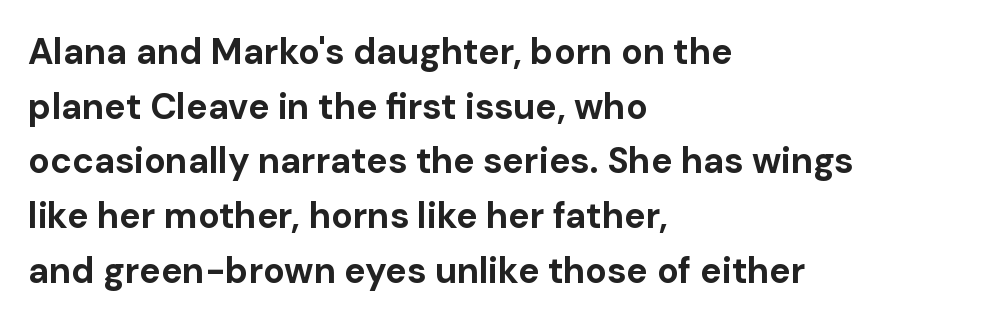
The image shows 36 px bold sans-serif type, upright; set left-aligned, normal line spacing (1.52x), normal letter spacing, not underlined; low stroke contrast and a medium x-height.
